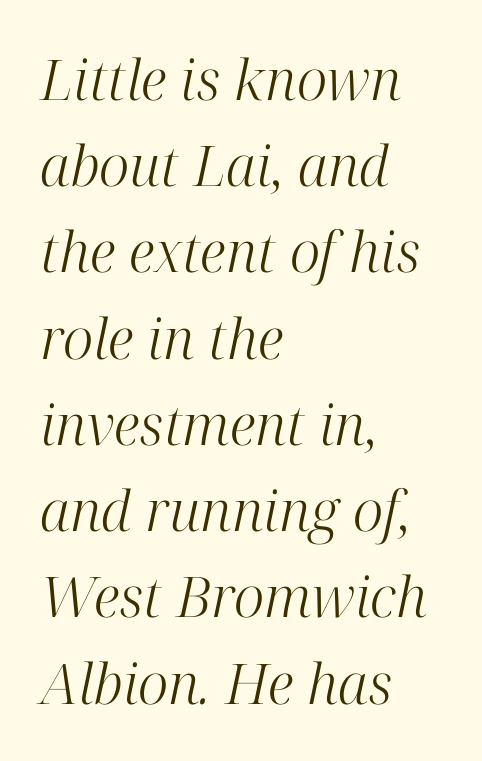
The image shows 56 px light serif type, italic (leaning right); set left-aligned, normal line spacing (1.54x), normal letter spacing, not underlined; high stroke contrast and a medium x-height.
